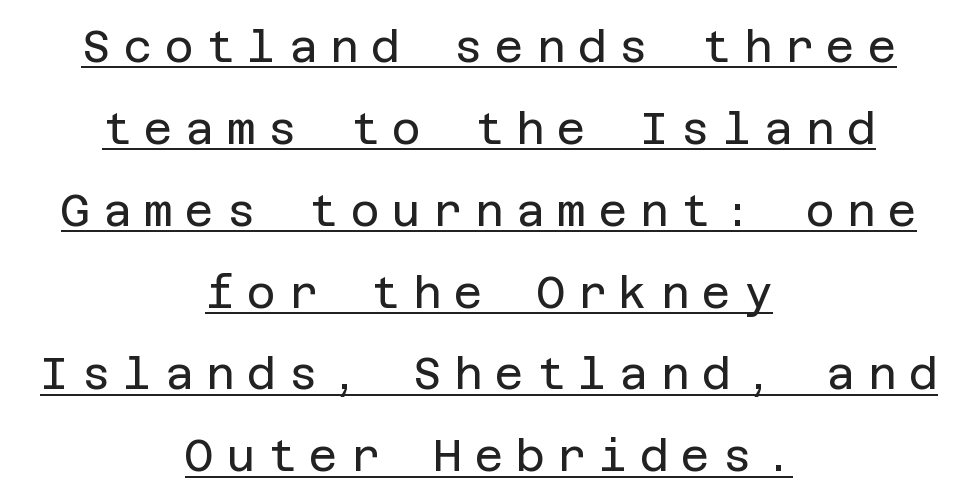
Examine the stroke ends and you'll find no serifs. The passage is arranged like a title page — every line centered. The specimen includes a rule beneath the text block's lines. The lettering holds an erect, upright posture throughout.
